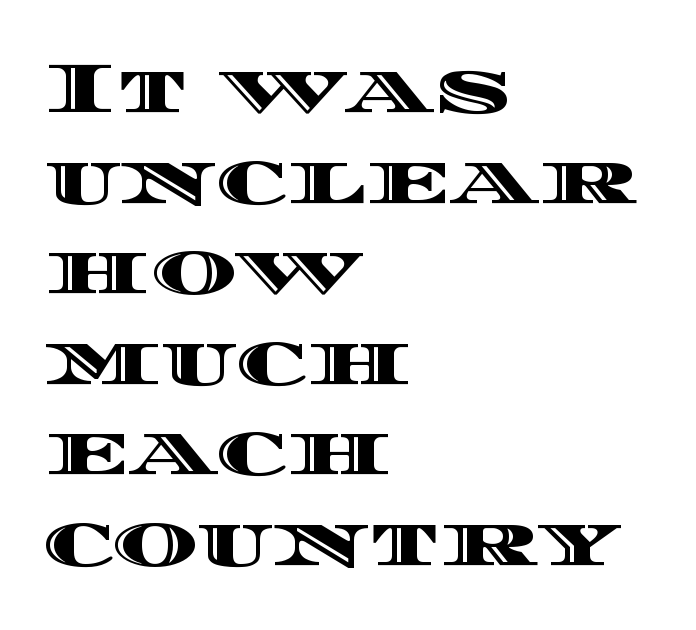
Q: Is the text italic (slanted)? A: No, it is upright.
Q: Is the text underlined? A: No.
Q: How is the paragraph aligned? A: Left-aligned.
Q: Is the spacing between letters normal or unusually wide? A: Normal.
Q: Width (condensed, normal, or wide)? A: Wide.
Q: x-height? A: Large.
Q: Monospaced? A: No.
